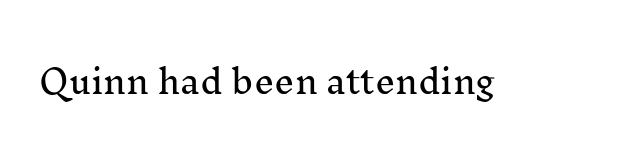
{"serif": "yes", "italic": "no", "width": "normal", "stroke_contrast": "medium", "x_height": "medium", "monospaced": "no", "underline": "no", "letter_spacing": "normal", "letter_spacing_em": 0.0, "glyph_px": 32}
